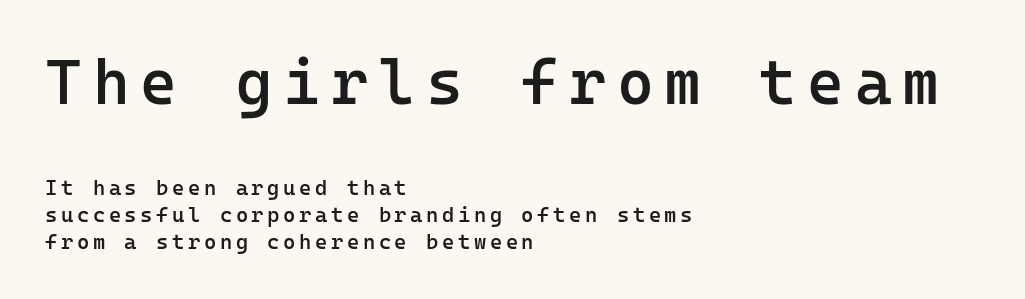
Q: Is the text bold? A: Semi-bold.
Q: Is the text italic (slanted)? A: No, it is upright.
Q: Is the typeface a serif or a sans-serif typeface? A: Sans-serif.
Q: Is the text underlined? A: No.
Q: How is the paragraph aligned? A: Left-aligned.
Q: Is the spacing between lines tight, normal or loose? A: Normal.
Q: Which block of text is set in a larger size, the first (top) or the second (bottom)? A: The first (top) one.
Q: Width (condensed, normal, or wide)? A: Normal.
Q: Stroke contrast? A: Low.
Q: x-height? A: Medium.
Q: Monospaced? A: Yes.
